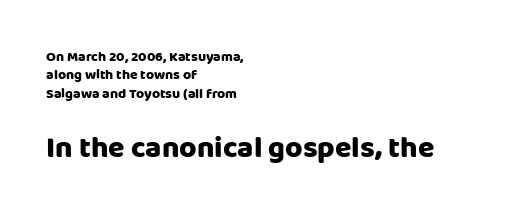
Baseline-to-baseline distance is the conventional proportion of letter height. The specimen reads as upright at a glance. Grotesque or geometric, the face here clearly has no serifs. Typesetter's note: full bold, strokes at maximum text heaviness.
